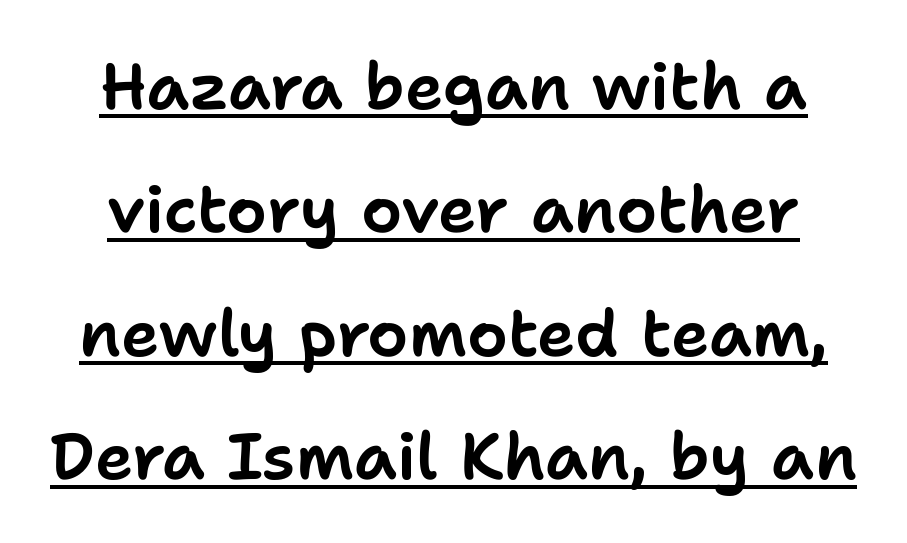
Q: Is the text italic (slanted)? A: No, it is upright.
Q: Is the typeface a serif or a sans-serif typeface? A: Sans-serif.
Q: Is the text underlined? A: Yes.
Q: Is the spacing between letters normal or unusually wide? A: Normal.
Q: Is the spacing between lines tight, normal or loose? A: Loose.
Q: Width (condensed, normal, or wide)? A: Normal.
Q: Stroke contrast? A: Low.
Q: x-height? A: Medium.
Q: Monospaced? A: No.
